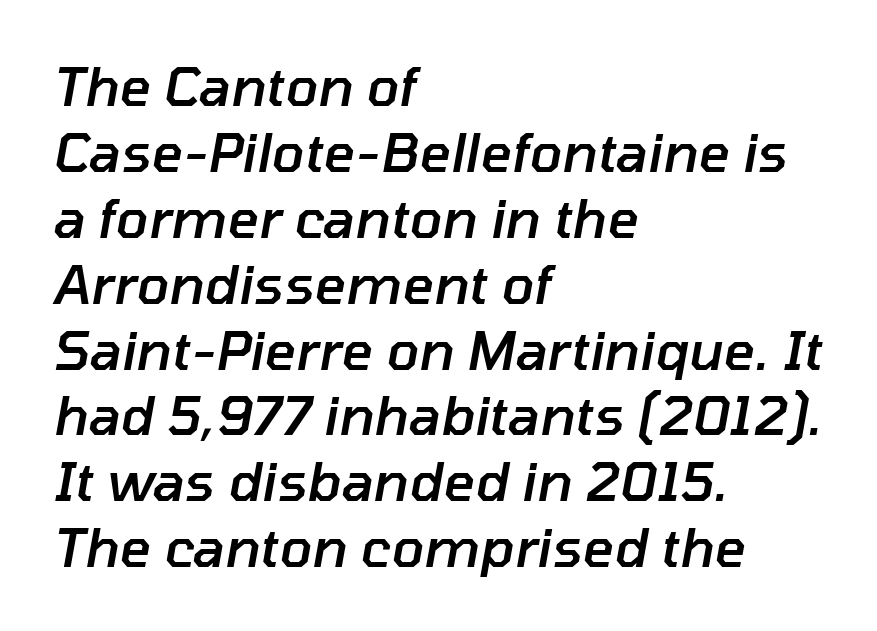
Semibold letterforms, between regular and bold. When letters slant like this, we call the style italic. These lines stack with their left ends in a neat column. The tracking reads as untouched default to a designer's eye. Do the characters align in a grid? No, the font is proportional.
